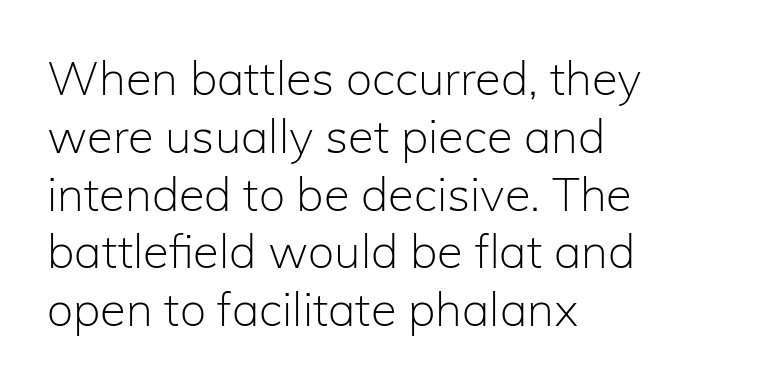
The image shows 47 px light sans-serif type, upright; set left-aligned, line spacing 1.23x, normal letter spacing, not underlined; low stroke contrast and a medium x-height.
